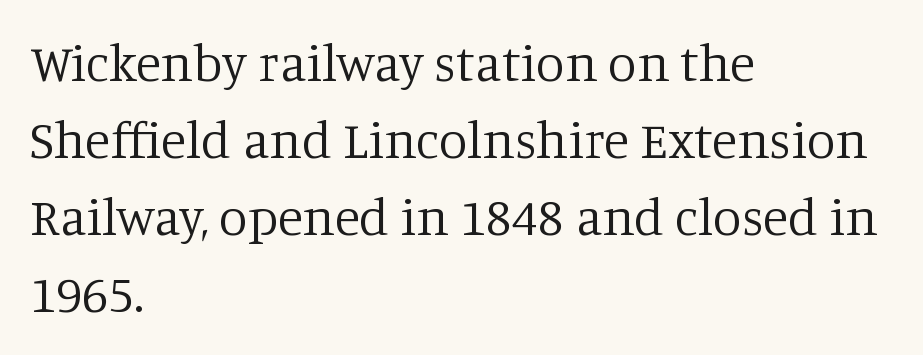
{"serif": "yes", "italic": "no", "bold": "no", "weight": "regular", "width": "normal", "stroke_contrast": "low", "x_height": "large", "monospaced": "no", "underline": "no", "align": "left", "line_spacing": "normal", "line_spacing_ratio": 1.48, "letter_spacing": "normal", "letter_spacing_em": 0.0, "glyph_px": 52}
